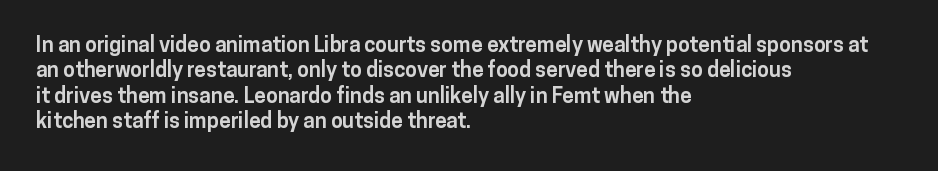
{"italic": "no", "bold": "yes", "underline": "no", "align": "left", "line_spacing_ratio": 1.21, "letter_spacing": "normal", "letter_spacing_em": 0.0, "glyph_px": 21}
